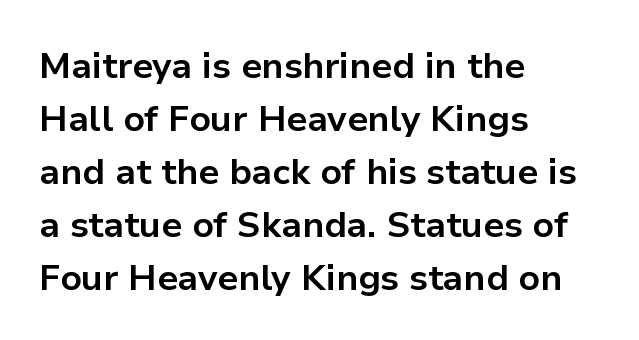
Q: Is the text bold? A: Yes.
Q: Is the text italic (slanted)? A: No, it is upright.
Q: Is the typeface a serif or a sans-serif typeface? A: Sans-serif.
Q: Is the text underlined? A: No.
Q: How is the paragraph aligned? A: Left-aligned.
Q: Is the spacing between letters normal or unusually wide? A: Normal.
Q: Is the spacing between lines tight, normal or loose? A: Normal.
Q: Width (condensed, normal, or wide)? A: Normal.
Q: Stroke contrast? A: Low.
Q: x-height? A: Medium.
Q: Monospaced? A: No.
